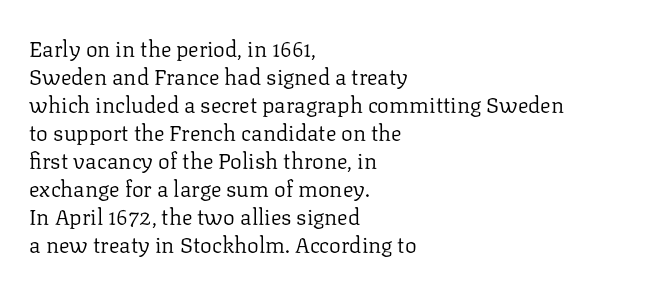
The image shows 22 px text type, upright; set left-aligned, normal line spacing (1.27x), normal letter spacing, not underlined.
